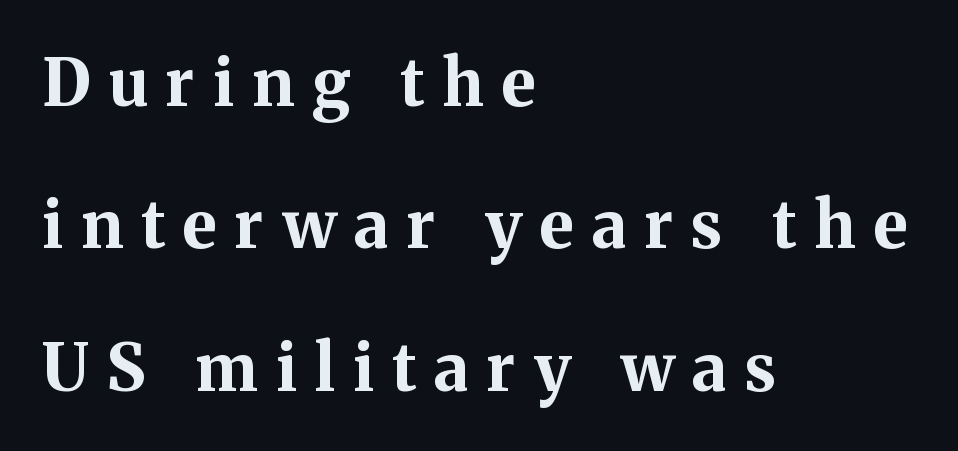
{"serif": "yes", "italic": "no", "bold": "yes", "weight": "bold", "width": "normal", "stroke_contrast": "medium", "x_height": "medium", "monospaced": "no", "underline": "no", "align": "left", "line_spacing": "loose", "line_spacing_ratio": 2.19, "letter_spacing": "wide", "letter_spacing_em": 0.28, "glyph_px": 65}
